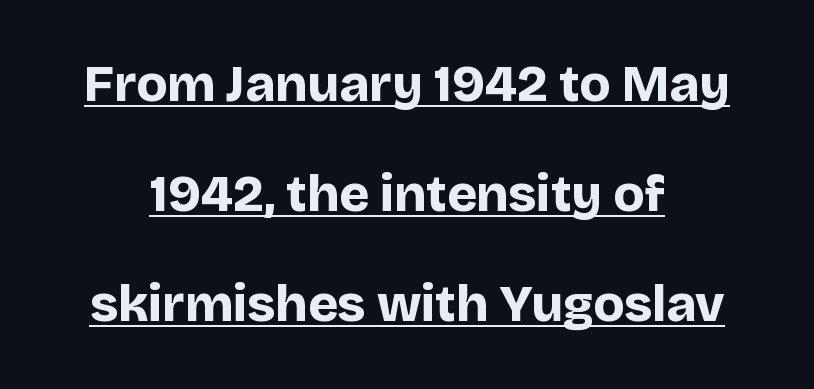
Q: Is the text bold? A: Yes.
Q: Is the text italic (slanted)? A: No, it is upright.
Q: Is the typeface a serif or a sans-serif typeface? A: Sans-serif.
Q: Is the text underlined? A: Yes.
Q: How is the paragraph aligned? A: Centered.
Q: Is the spacing between letters normal or unusually wide? A: Normal.
Q: Is the spacing between lines tight, normal or loose? A: Loose.
Q: Width (condensed, normal, or wide)? A: Normal.
Q: Stroke contrast? A: Low.
Q: x-height? A: Large.
Q: Monospaced? A: No.
